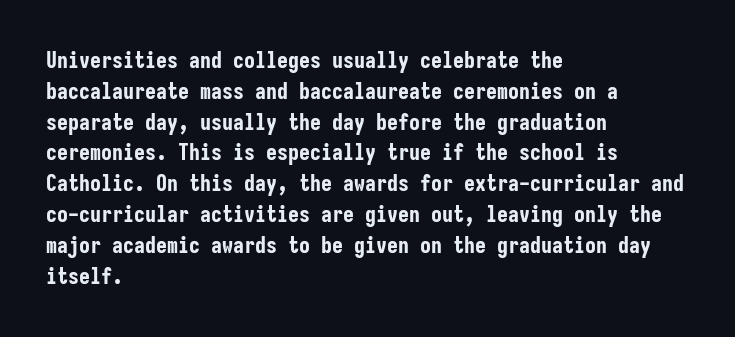
No italicization has been applied; the sample stays upright. The line-height multiplier appears to be the usual default. The face used here has the dense, thick strokes of a bold. Clear beneath every line of the passage. Each word holds together tightly as a unit, with standard inter-letter gaps. The typesetter chose a ragged-right arrangement here.
